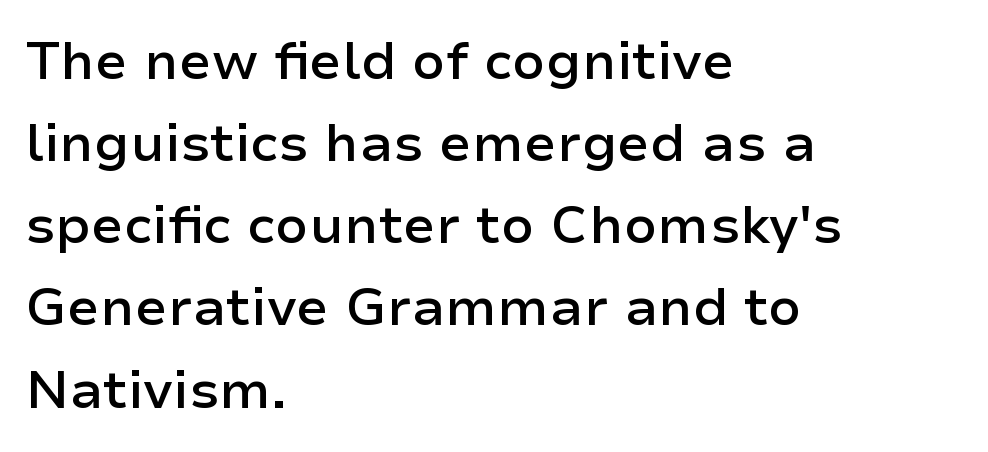
Regular leading. The lines in this sample share a left origin and differ only in where they stop. If you drew a line through each stem, it would be perfectly vertical. These lines keep a tight, regular rhythm from letter to letter. Serifs: no, the terminals of the letterforms are clean.
